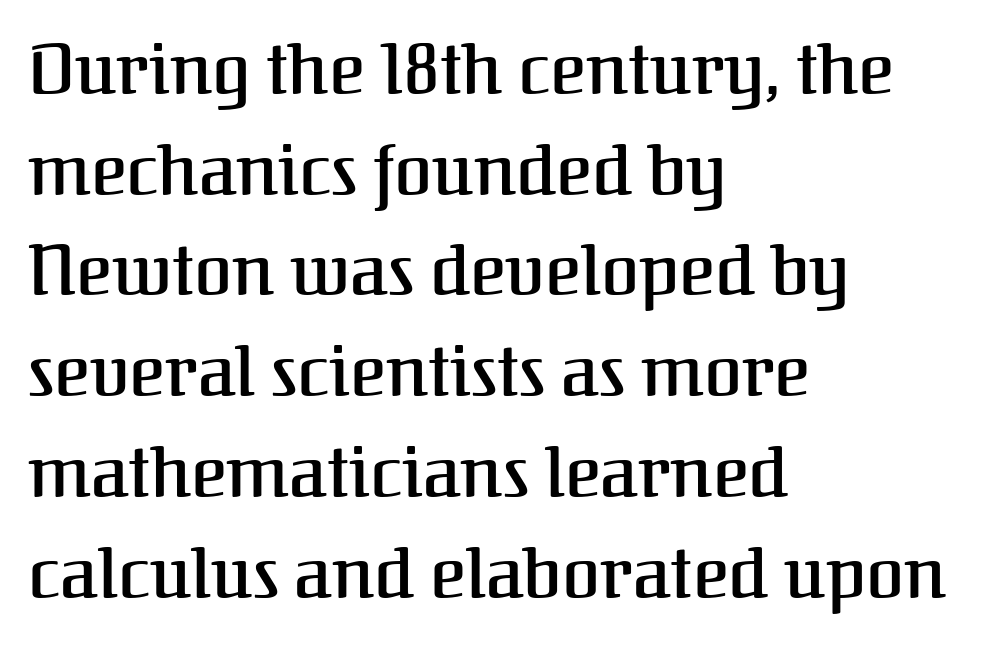
Q: Is the text italic (slanted)? A: No, it is upright.
Q: Is the typeface a serif or a sans-serif typeface? A: Serif.
Q: Is the text underlined? A: No.
Q: How is the paragraph aligned? A: Left-aligned.
Q: Is the spacing between letters normal or unusually wide? A: Normal.
Q: Is the spacing between lines tight, normal or loose? A: Normal.
Q: Width (condensed, normal, or wide)? A: Normal.
Q: Stroke contrast? A: Medium.
Q: x-height? A: Medium.
Q: Monospaced? A: No.
